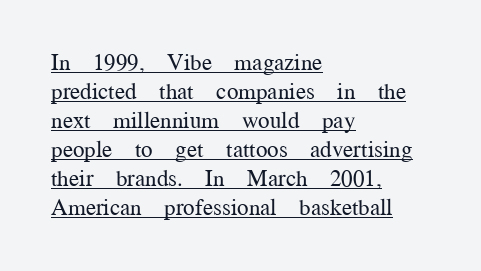
A roman cut, with each character standing at attention. The gaps between neighbouring characters are ordinary and unremarkable. These lines sit exactly where default settings would place them. Is the block centered? No — it sits flush against the left margin. Is the stroke heavy? The answer is a plain regular-or-lighter. A rule runs beneath these lines of type.
